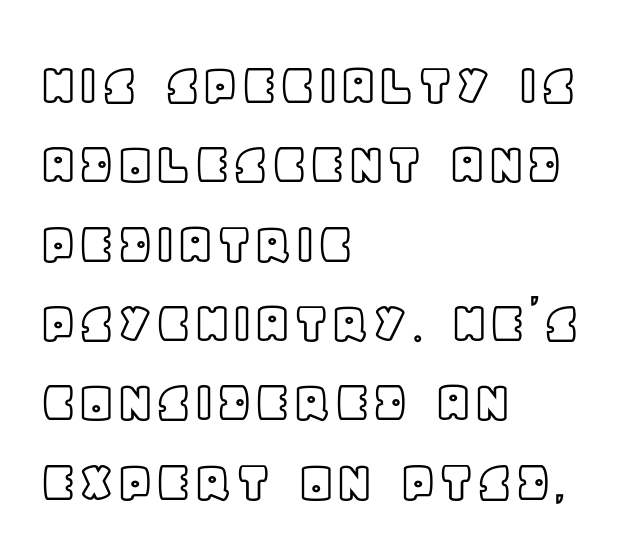
The image shows 62 px text type, upright; set left-aligned, normal line spacing (1.28x), normal letter spacing, not underlined; a large x-height.
